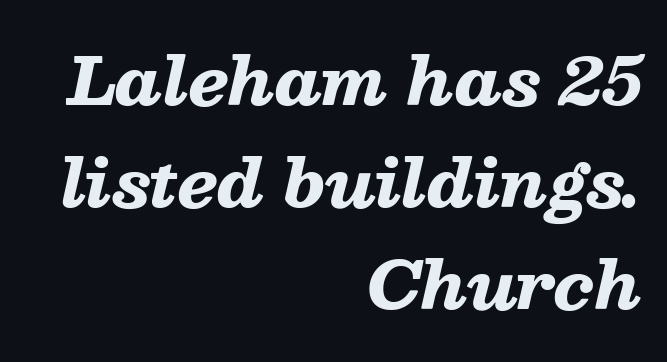
Q: Is the text bold? A: Yes.
Q: Is the text italic (slanted)? A: Yes, it leans right by about 13 degrees.
Q: Is the text underlined? A: No.
Q: How is the paragraph aligned? A: Right-aligned.
Q: Is the spacing between letters normal or unusually wide? A: Normal.
Q: Is the spacing between lines tight, normal or loose? A: Normal.
Q: Width (condensed, normal, or wide)? A: Wide.
Q: Stroke contrast? A: Low.
Q: x-height? A: Medium.
Q: Monospaced? A: No.
